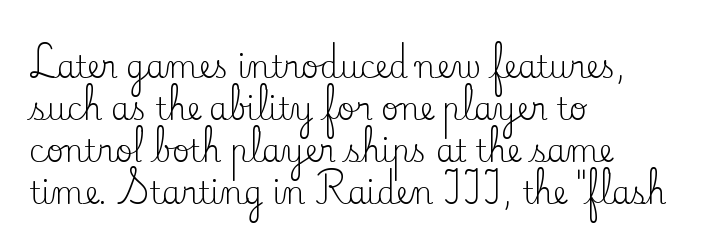
Q: Is the text bold? A: No.
Q: Is the text italic (slanted)? A: No, it is upright.
Q: Is the text underlined? A: No.
Q: How is the paragraph aligned? A: Left-aligned.
Q: Is the spacing between letters normal or unusually wide? A: Normal.
Q: Is the spacing between lines tight, normal or loose? A: Normal.
Q: Width (condensed, normal, or wide)? A: Normal.
Q: Stroke contrast? A: Low.
Q: x-height? A: Small.
Q: Monospaced? A: No.
